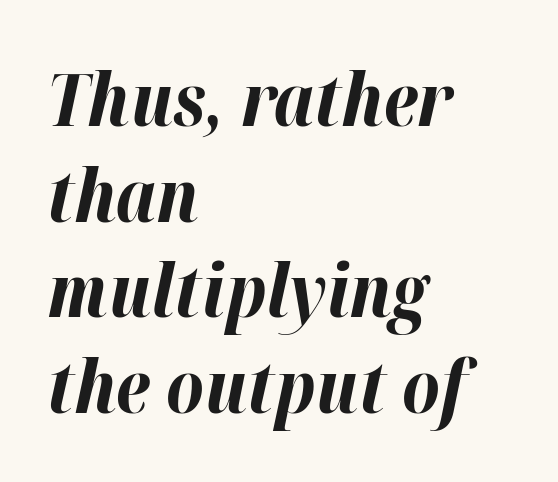
{"italic": "yes", "lean": "right", "slant_degrees": 12, "bold": "yes", "weight": "bold", "width": "normal", "stroke_contrast": "high", "x_height": "medium", "monospaced": "no", "underline": "no", "align": "left", "line_spacing": "normal", "line_spacing_ratio": 1.31, "letter_spacing": "normal", "letter_spacing_em": 0.0, "glyph_px": 73}
